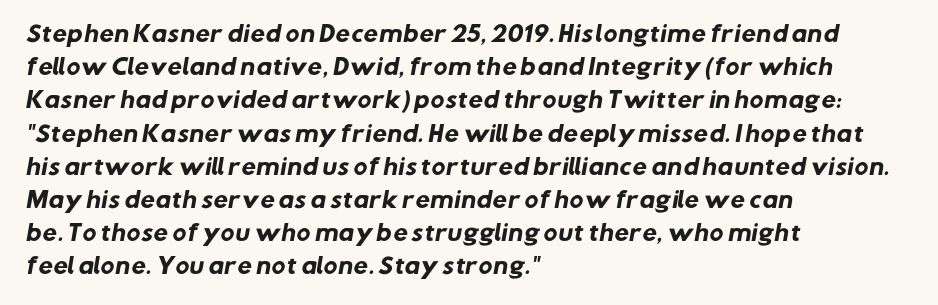
{"bold": "yes", "underline": "no", "align": "left", "line_spacing": "normal", "line_spacing_ratio": 1.58, "letter_spacing": "normal", "letter_spacing_em": 0.0, "glyph_px": 21}
